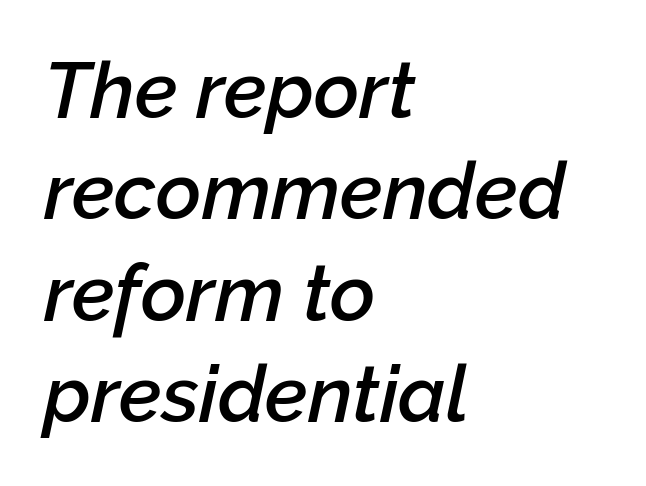
The image shows 78 px semibold type, italic (leaning right); set left-aligned, normal line spacing (1.3x), normal letter spacing, not underlined; low stroke contrast and a medium x-height.
